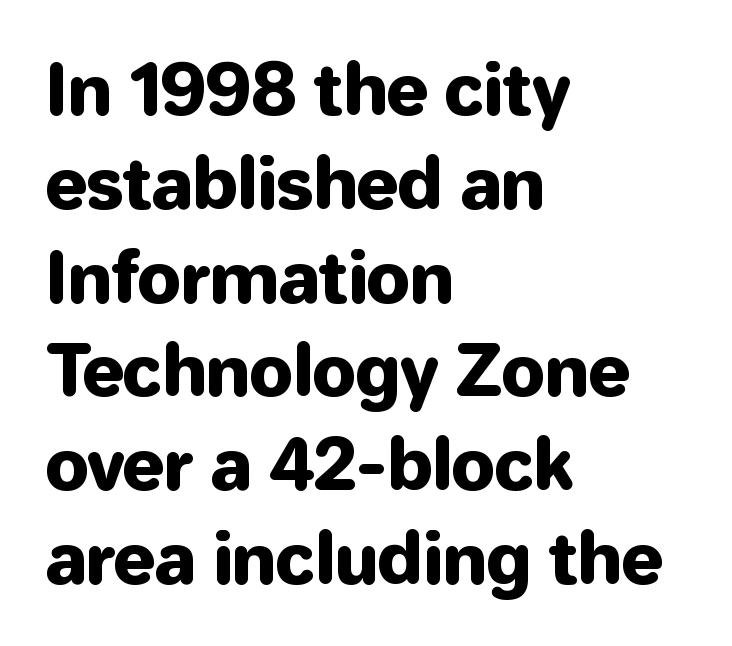
The image shows 70 px sans-serif type, upright; set left-aligned, normal line spacing (1.34x), normal letter spacing, not underlined; low stroke contrast and a medium x-height.
